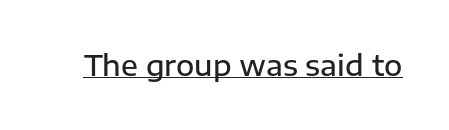
Q: Is the text bold? A: Semi-bold.
Q: Is the text italic (slanted)? A: No, it is upright.
Q: Is the typeface a serif or a sans-serif typeface? A: Sans-serif.
Q: Is the text underlined? A: Yes.
Q: Is the spacing between letters normal or unusually wide? A: Normal.
Q: Width (condensed, normal, or wide)? A: Normal.
Q: Stroke contrast? A: Low.
Q: x-height? A: Medium.
Q: Monospaced? A: No.
